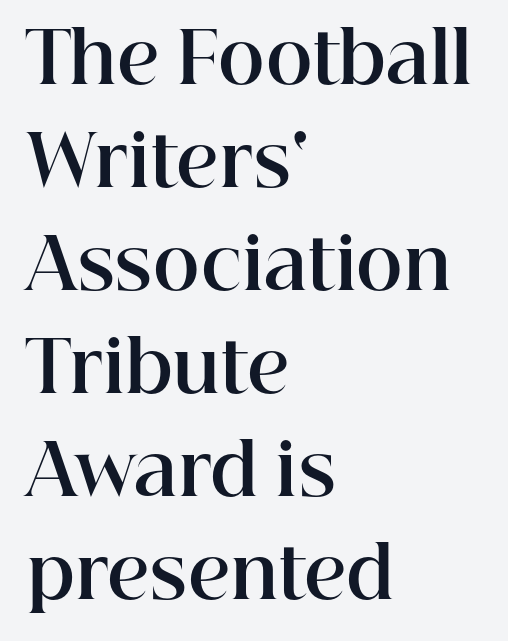
Is this a fixed-width face? No — the glyphs have proportional, varying widths. Look at the tracking — it's just the regular setting, nothing added. Examine the stroke ends and you'll spot serifs. Only glyphs here, with clear space below each row.
